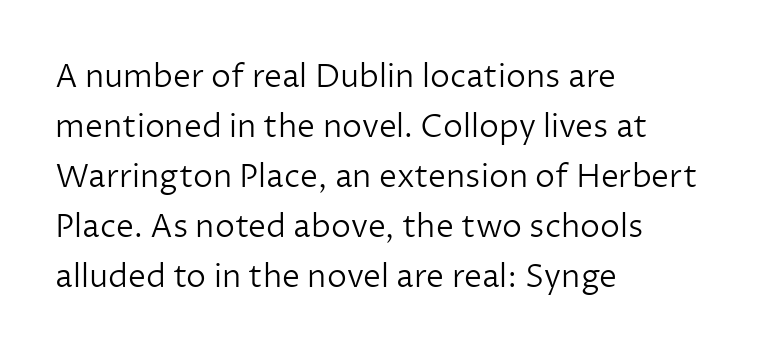
Look at the tracking — it's just the regular setting, nothing added. The string is rendered with underlining switched off. These glyphs show unthickened strokes, regular width or finer. This rendering employs a face without finishing strokes, i.e., a sans-serif. If you drew a ruler down the left edge, every line would touch it. Each letter keeps its own natural width here, so spacing adapts to shape.
